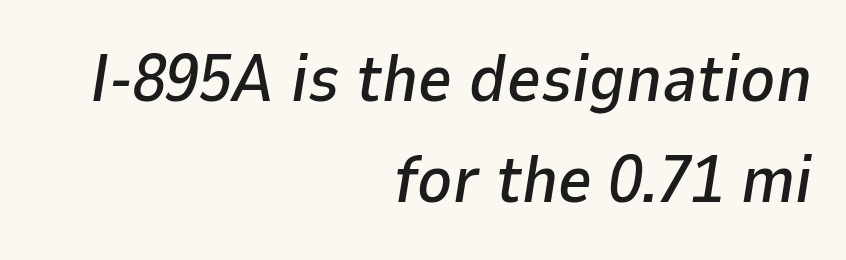
What stands out about the letter spacing? Nothing — it is the standard amount. Successive baselines arrive at the customary interval. The passage is arranged like a letterhead date or caption credit — flush right. Designer's note — italics engaged.
